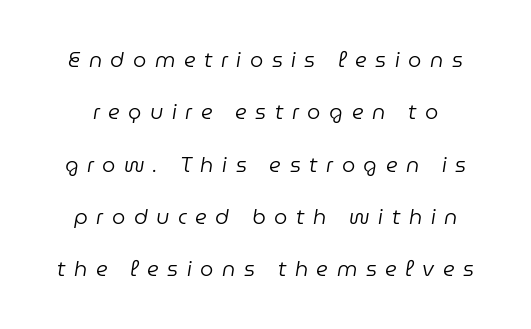
{"italic": "yes", "lean": "right", "slant_degrees": 9, "bold": "no", "underline": "no", "line_spacing": "loose", "line_spacing_ratio": 2.49, "letter_spacing": "wide", "letter_spacing_em": 0.41, "glyph_px": 21}
